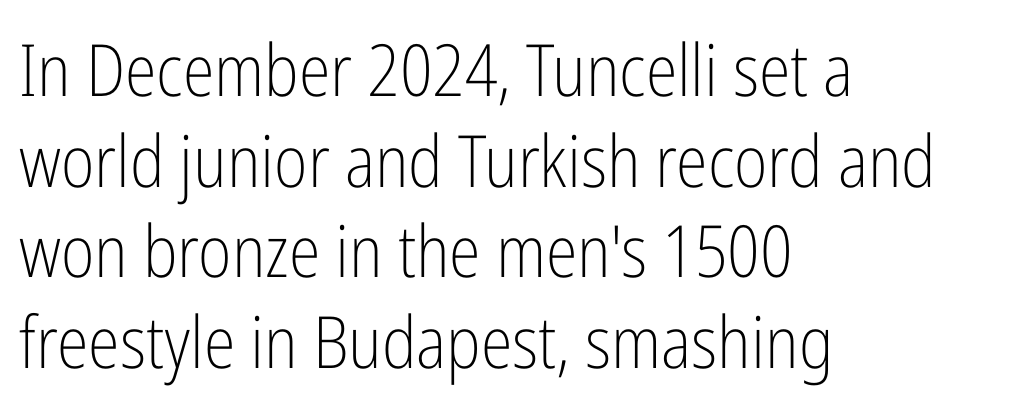
Q: Is the text bold? A: No.
Q: Is the text italic (slanted)? A: No, it is upright.
Q: Is the typeface a serif or a sans-serif typeface? A: Sans-serif.
Q: Is the text underlined? A: No.
Q: How is the paragraph aligned? A: Left-aligned.
Q: Is the spacing between letters normal or unusually wide? A: Normal.
Q: Is the spacing between lines tight, normal or loose? A: Normal.
Q: Width (condensed, normal, or wide)? A: Condensed.
Q: Stroke contrast? A: Low.
Q: x-height? A: Medium.
Q: Monospaced? A: No.
